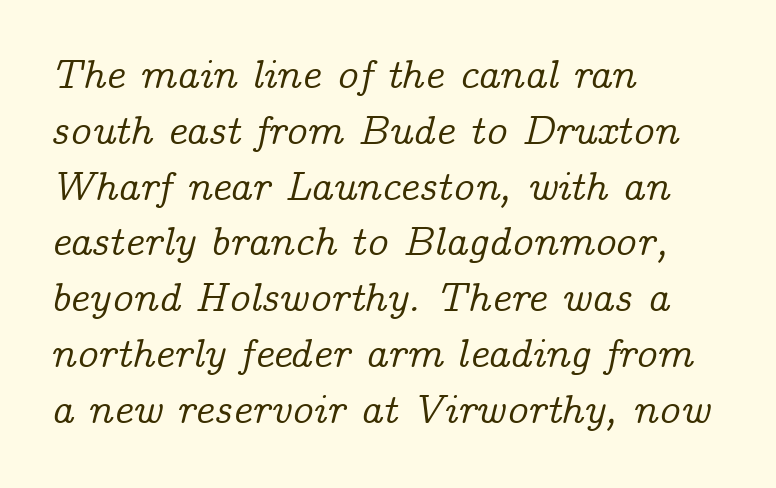
Each letter keeps its own natural width here, so spacing adapts to shape. If you drew a ruler down the left edge, every line would touch it. Looking at the ascenders, they clearly lean. Normally led — the rows are evenly, conventionally spaced. The string is rendered with underlining switched off. Look at the bottom of the vertical strokes: they flare into serifs here.
